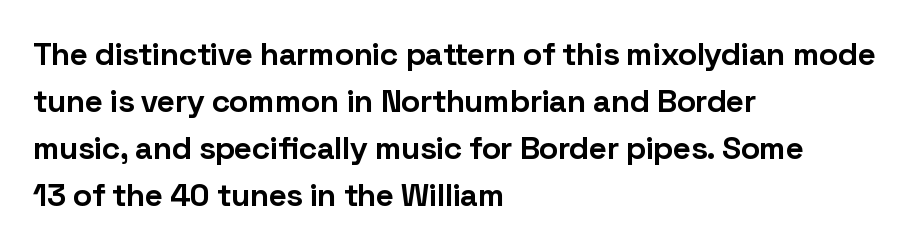
The image shows 32 px bold sans-serif type, upright; set left-aligned, normal line spacing (1.47x), normal letter spacing, not underlined; low stroke contrast and a medium x-height.
